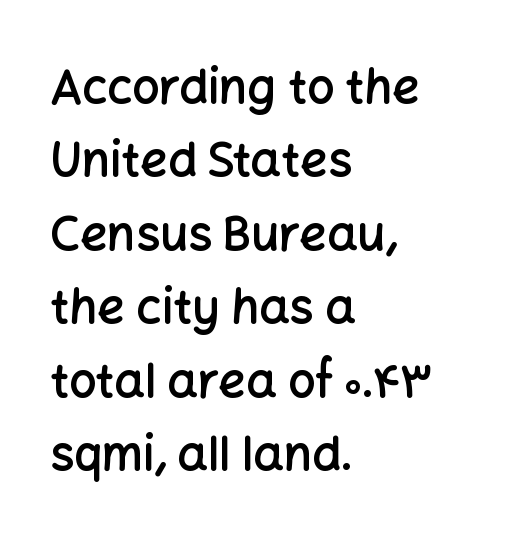
Honestly, the letter spacing is just normal — you wouldn't notice it. These lines are rendered in a variable-pitch font. The vertical gap from one line to the next is medium. You can tell from the bare stems that sans-serif type was used. The face used here is a semibold: visibly heavier than regular, lighter than bold. Every stem runs plumb, perpendicular to the baseline.
